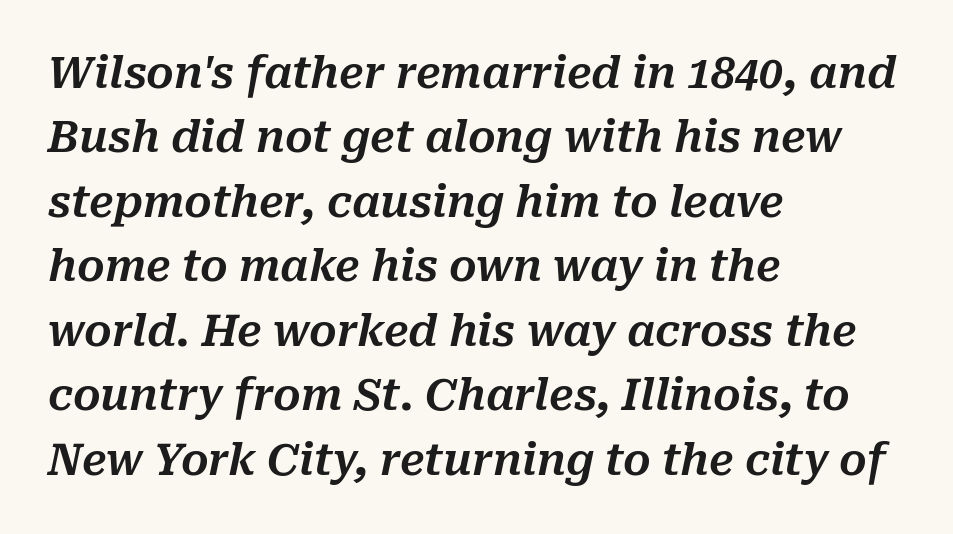
Q: Is the text italic (slanted)? A: Yes, it leans right by about 10 degrees.
Q: Is the text underlined? A: No.
Q: How is the paragraph aligned? A: Left-aligned.
Q: Is the spacing between letters normal or unusually wide? A: Normal.
Q: Is the spacing between lines tight, normal or loose? A: Normal.
Q: Width (condensed, normal, or wide)? A: Normal.
Q: Stroke contrast? A: Medium.
Q: x-height? A: Medium.
Q: Monospaced? A: No.
